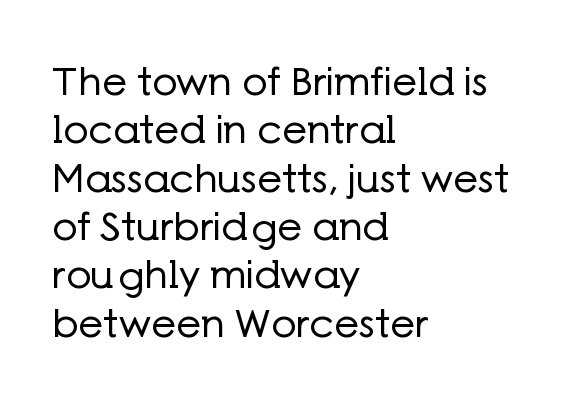
No heavy texture on the line: the type isn't bold. Quick note: not italic, upright. In CSS terms this would be text-align: left. How are the letters spaced? Ordinarily, with no added tracking. Spacing verdict: proportional, widths tailored to each character. The space beneath each line is pristine and unruled.
